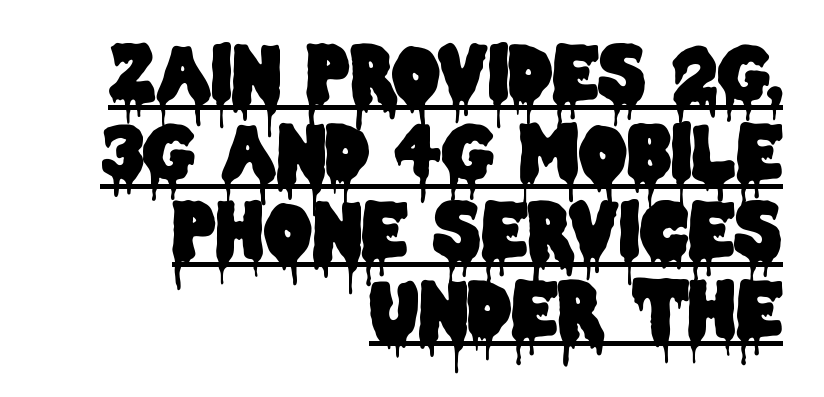
The image shows 75 px condensed sans-serif type, upright; set right-aligned, tight line spacing (1.05x), normal letter spacing, underlined; low stroke contrast and a large x-height.
